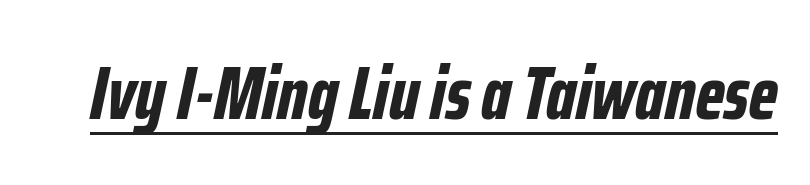
The rendering uses natural spacing where letterforms have individual widths. It's the slanting kind of type. The line texture is even and compact thanks to regular tracking. The strokes are fattened all the way to bold.
